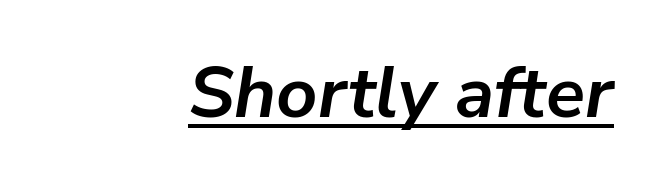
The image shows 72 px semibold type, italic (leaning right); set right-aligned, normal letter spacing, underlined; low stroke contrast and a medium x-height.
